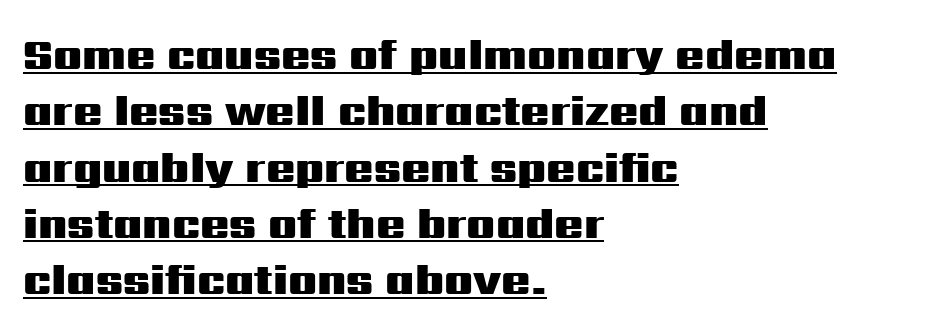
The font family rendered here belongs to the sans-serif group. Every letter is thick-stroked: bold, no question. Between one letter and the next there's only the usual sliver of space. Does a line run under the words? Yes, clearly.
